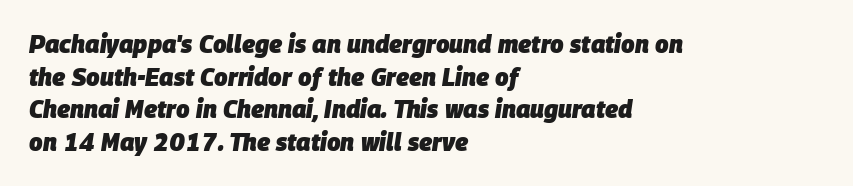
{"italic": "yes", "lean": "right", "slant_degrees": 9, "bold": "yes", "underline": "no", "align": "left", "line_spacing": "normal", "line_spacing_ratio": 1.36, "letter_spacing": "normal", "letter_spacing_em": 0.0, "glyph_px": 24}
